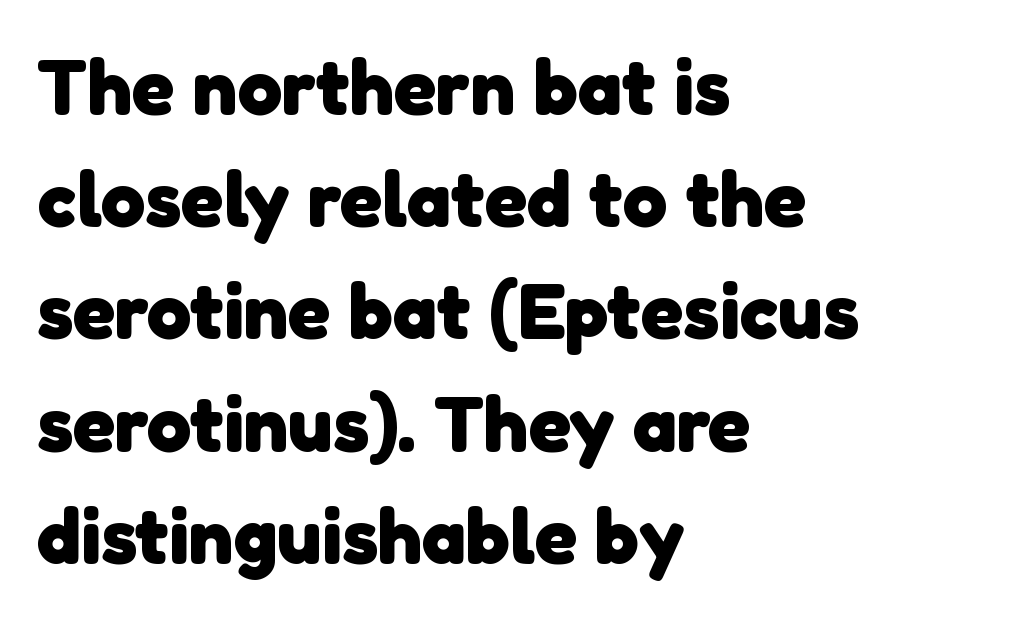
Q: Is the text bold? A: Yes.
Q: Is the typeface a serif or a sans-serif typeface? A: Sans-serif.
Q: Is the text underlined? A: No.
Q: How is the paragraph aligned? A: Left-aligned.
Q: Is the spacing between letters normal or unusually wide? A: Normal.
Q: Is the spacing between lines tight, normal or loose? A: Normal.
Q: Width (condensed, normal, or wide)? A: Normal.
Q: Stroke contrast? A: Low.
Q: x-height? A: Medium.
Q: Monospaced? A: No.
